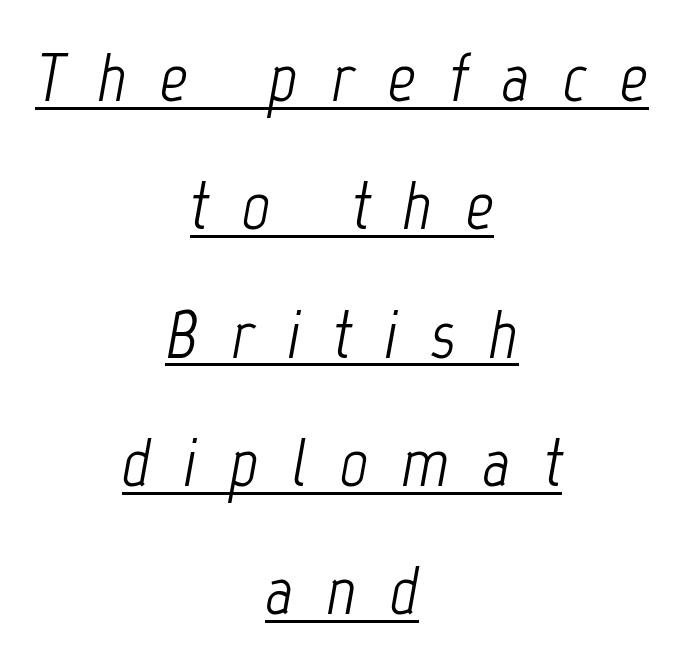
Q: Is the text bold? A: No.
Q: Is the text italic (slanted)? A: Yes, it leans right by about 12 degrees.
Q: Is the text underlined? A: Yes.
Q: How is the paragraph aligned? A: Centered.
Q: Is the spacing between letters normal or unusually wide? A: Unusually wide.
Q: Width (condensed, normal, or wide)? A: Condensed.
Q: Stroke contrast? A: Low.
Q: x-height? A: Medium.
Q: Monospaced? A: No.
